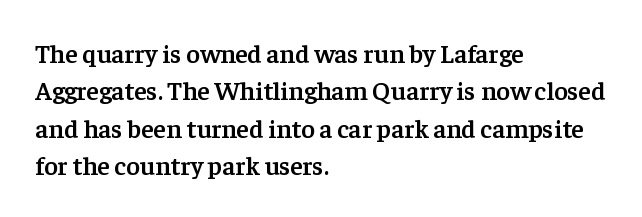
{"italic": "no", "bold": "semi", "underline": "no", "align": "left", "line_spacing": "normal", "line_spacing_ratio": 1.44, "letter_spacing": "normal", "letter_spacing_em": 0.0, "glyph_px": 26}
